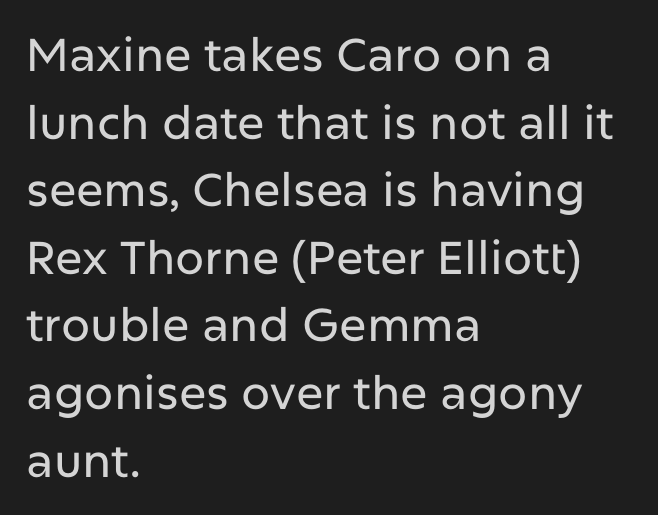
{"serif": "no", "italic": "no", "width": "normal", "stroke_contrast": "low", "x_height": "medium", "monospaced": "no", "underline": "no", "align": "left", "line_spacing": "normal", "line_spacing_ratio": 1.47, "letter_spacing": "normal", "letter_spacing_em": 0.0, "glyph_px": 46}
